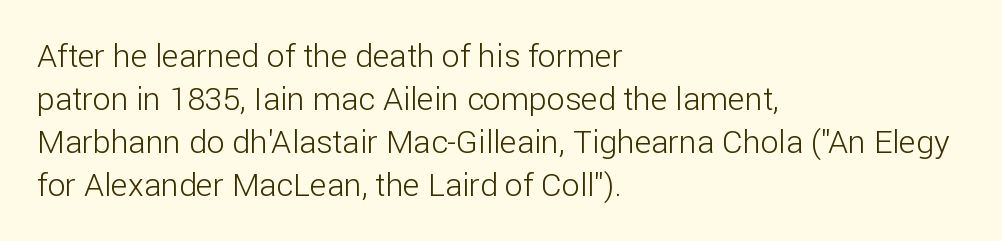
The image shows 32 px light sans-serif type, upright; set left-aligned, normal line spacing (1.34x), normal letter spacing, not underlined; low stroke contrast and a medium x-height.
